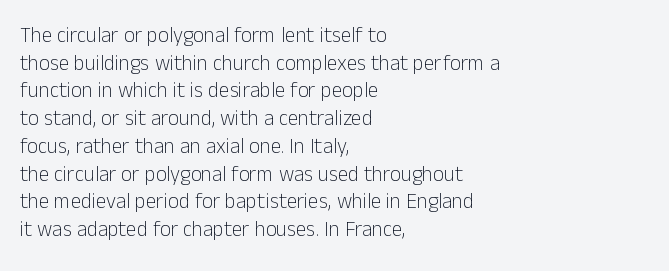
Every stem runs plumb, perpendicular to the baseline. Leftover space on each line is placed entirely after the last word. Check the space under the baseline: it is left empty. This reads as an unemphasized weight, regular at the heaviest. Caption: standard tracking, unaltered.
